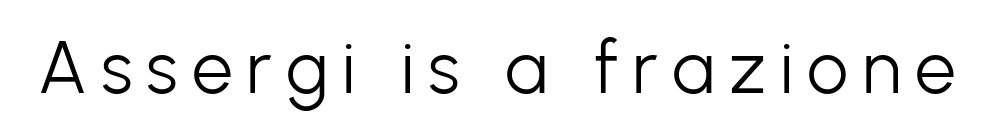
Q: Is the text bold? A: No.
Q: Is the text italic (slanted)? A: No, it is upright.
Q: Is the typeface a serif or a sans-serif typeface? A: Sans-serif.
Q: Is the text underlined? A: No.
Q: Width (condensed, normal, or wide)? A: Normal.
Q: Stroke contrast? A: Low.
Q: x-height? A: Medium.
Q: Monospaced? A: No.
